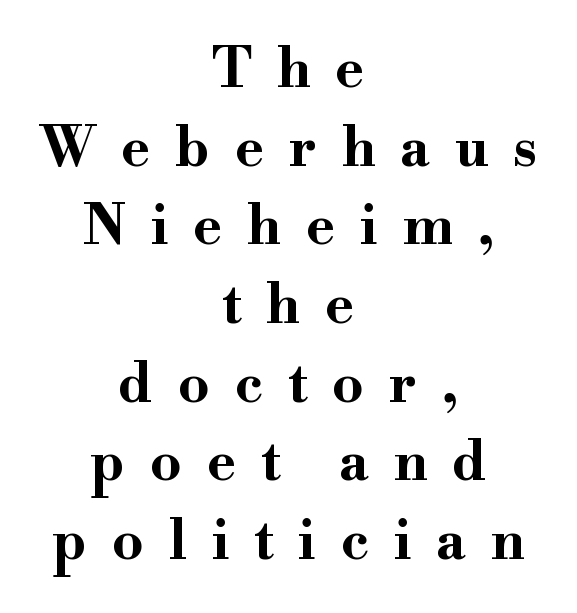
Reading down the block, each line starts at a different indent, mirrored at its end. The face used here has the dense, thick strokes of a bold. These lines sit exactly where default settings would place them. The letters stand upright; this is a roman face.
